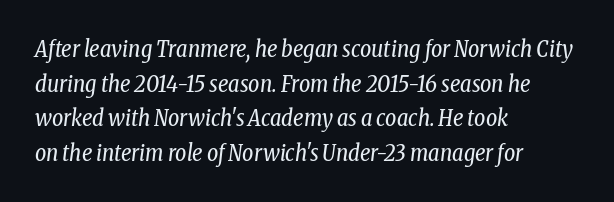
This sample keeps an unexceptional amount of space between lines. Alignment: flush left. Caption: face not bold, strokes unweighted. Plain, unruled lines of type.
